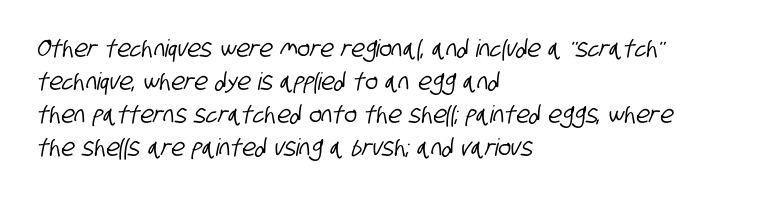
Line beginnings align vertically; line endings do not. Tracking here is standard; glyphs follow each other at the usual distance. This rendering features lettering with no underline. The vertical gap from one line to the next is medium.
